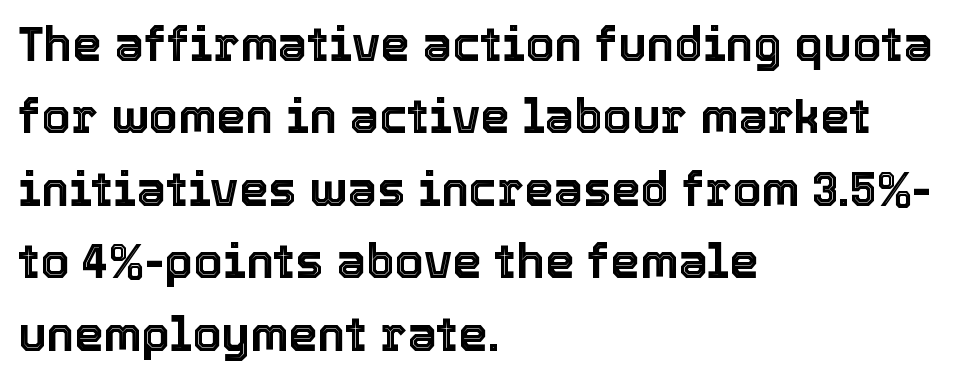
The image shows 47 px text type, upright; set left-aligned, normal line spacing (1.54x), normal letter spacing, not underlined; a medium x-height.
